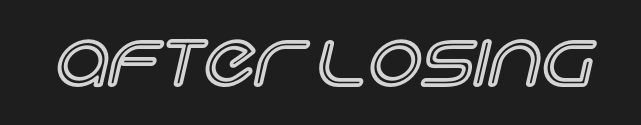
Q: Is the text italic (slanted)? A: Yes.
Q: Is the text underlined? A: No.
Q: Is the spacing between letters normal or unusually wide? A: Normal.
Q: Width (condensed, normal, or wide)? A: Normal.
Q: x-height? A: Large.
Q: Monospaced? A: No.
